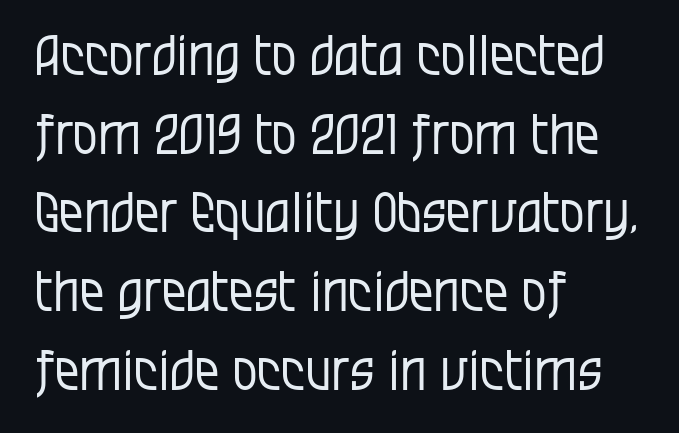
The image shows 55 px regular-weight, condensed sans-serif type, upright; set left-aligned, normal line spacing (1.43x), normal letter spacing, not underlined; low stroke contrast and a large x-height.
